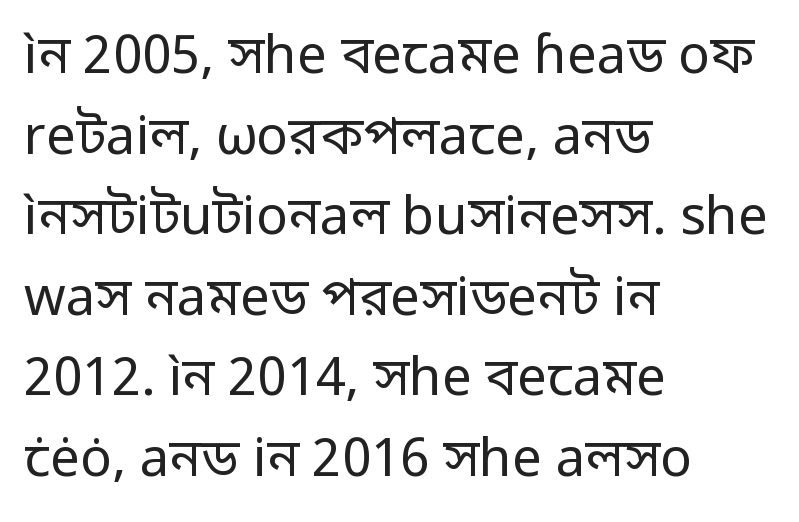
This rendering leaves character spacing at its baseline value. Look at the bottom of the vertical strokes: they stop flat, with no serifs. You can tell it's not italic because the verticals are truly vertical. This sample has the flowing, uneven cadence of proportional lettering. The rendering anchors every line to the left-hand side. What's the leading like? Ordinary, nothing unusual.
